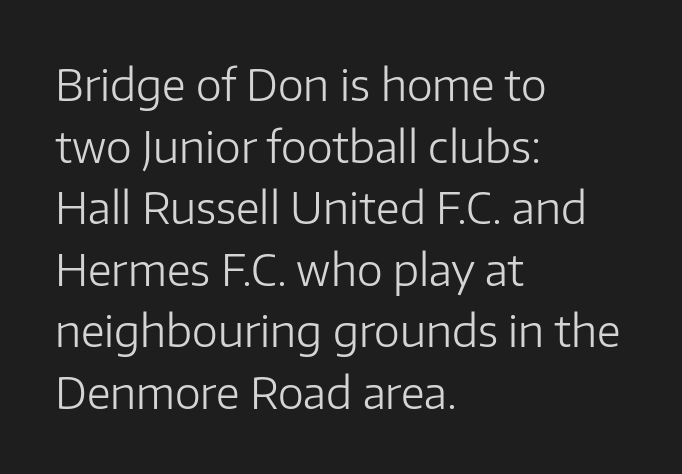
The image shows 44 px light sans-serif type, upright; set left-aligned, normal line spacing (1.4x), normal letter spacing, not underlined; low stroke contrast and a medium x-height.
